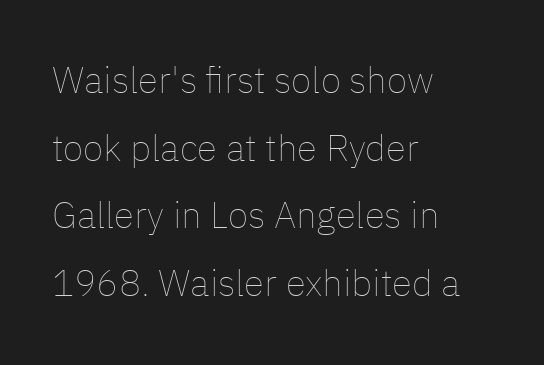
Q: Is the text bold? A: No.
Q: Is the text italic (slanted)? A: No, it is upright.
Q: Is the text underlined? A: No.
Q: How is the paragraph aligned? A: Left-aligned.
Q: Is the spacing between letters normal or unusually wide? A: Normal.
Q: Width (condensed, normal, or wide)? A: Normal.
Q: Stroke contrast? A: Low.
Q: x-height? A: Medium.
Q: Monospaced? A: No.
